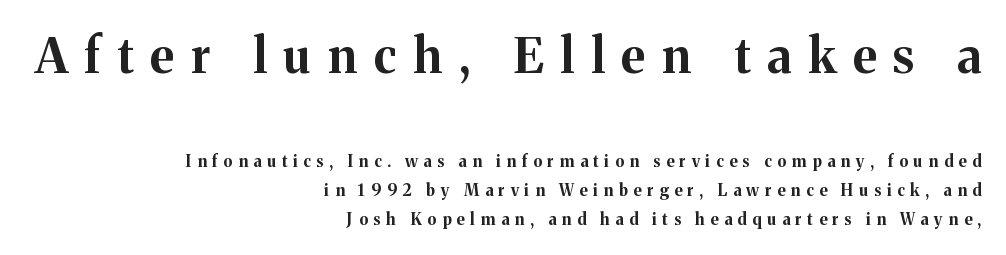
{"serif": "yes", "italic": "no", "bold": "yes", "weight": "bold", "width": "normal", "stroke_contrast": "medium", "x_height": "medium", "monospaced": "no", "underline": "no", "align": "right", "line_spacing_ratio": 1.82, "letter_spacing": "wide", "letter_spacing_em": 0.36, "larger_block": "first", "size_ratio": 3.0, "glyph_px": 48}
